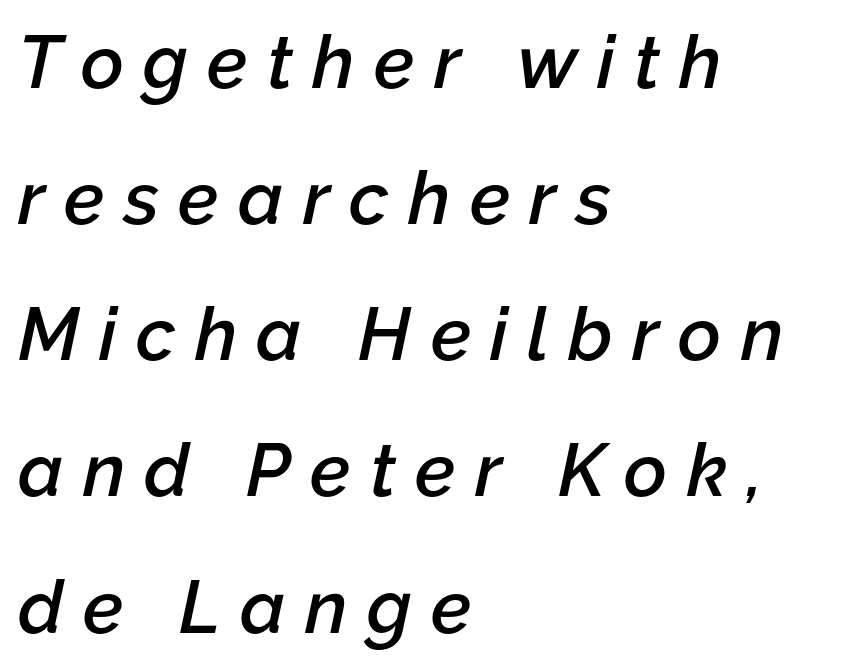
The image shows 74 px semibold type, italic (leaning right); set left-aligned, line spacing 1.84x, unusually wide letter spacing (+0.26 em), not underlined; low stroke contrast and a medium x-height.
